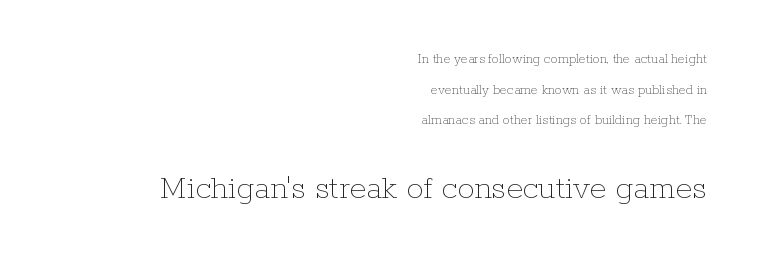
{"italic": "no", "bold": "no", "weight": "thin", "width": "normal", "stroke_contrast": "low", "x_height": "medium", "monospaced": "no", "underline": "no", "align": "right", "line_spacing": "loose", "line_spacing_ratio": 2.19, "letter_spacing": "normal", "letter_spacing_em": 0.0, "larger_block": "second", "size_ratio": 2.43, "glyph_px": 34}
